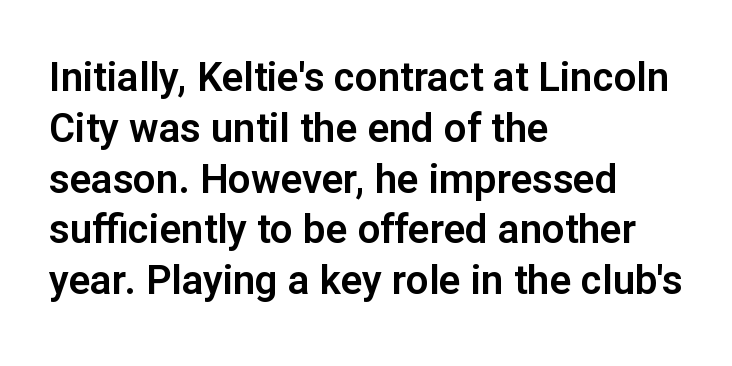
The image shows 40 px sans-serif type, upright; set left-aligned, normal line spacing (1.27x), normal letter spacing, not underlined; low stroke contrast and a medium x-height.
